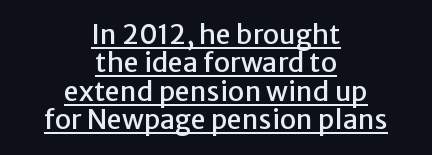
Q: Is the text italic (slanted)? A: No, it is upright.
Q: Is the text underlined? A: Yes.
Q: How is the paragraph aligned? A: Centered.
Q: Is the spacing between letters normal or unusually wide? A: Normal.
Q: Is the spacing between lines tight, normal or loose? A: Tight.
